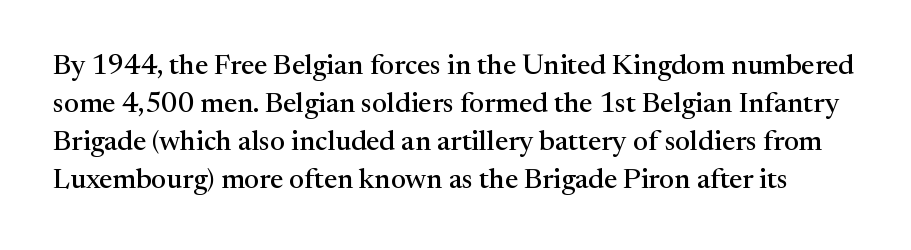
Q: Is the text italic (slanted)? A: No, it is upright.
Q: Is the typeface a serif or a sans-serif typeface? A: Serif.
Q: Is the text underlined? A: No.
Q: Is the spacing between letters normal or unusually wide? A: Normal.
Q: Is the spacing between lines tight, normal or loose? A: Normal.
Q: Width (condensed, normal, or wide)? A: Normal.
Q: Stroke contrast? A: Medium.
Q: x-height? A: Medium.
Q: Monospaced? A: No.
